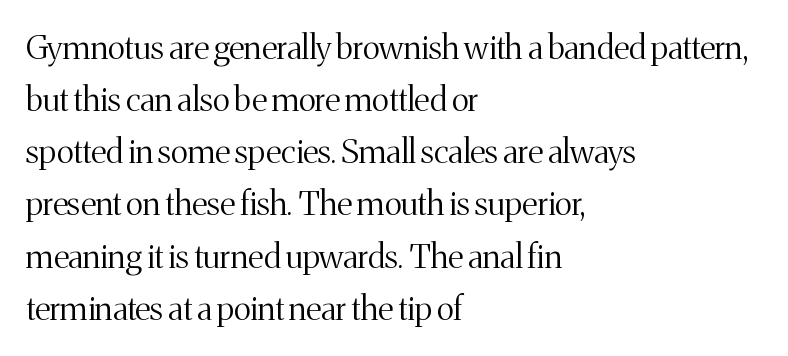
Stem width sits at or under what a default text font uses. Here the glyphs are tracked normally, forming tight word shapes. Here the designer chose a conventional face with non-uniform glyph widths. Students, observe: this is what conventionally led text looks like. The letters stand straight up with perfectly vertical stems.
